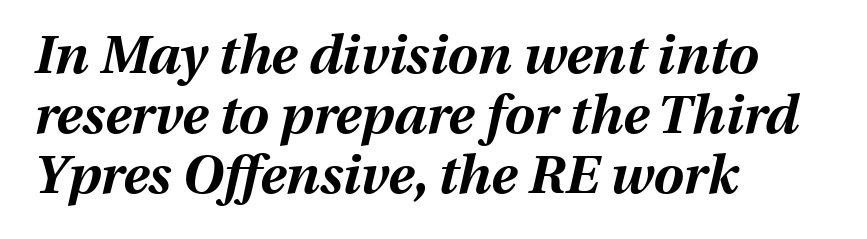
Q: Is the text bold? A: Yes.
Q: Is the text italic (slanted)? A: Yes, it leans right by about 13 degrees.
Q: Is the text underlined? A: No.
Q: How is the paragraph aligned? A: Left-aligned.
Q: Is the spacing between letters normal or unusually wide? A: Normal.
Q: Is the spacing between lines tight, normal or loose? A: Tight.
Q: Width (condensed, normal, or wide)? A: Normal.
Q: Stroke contrast? A: Medium.
Q: x-height? A: Medium.
Q: Monospaced? A: No.
